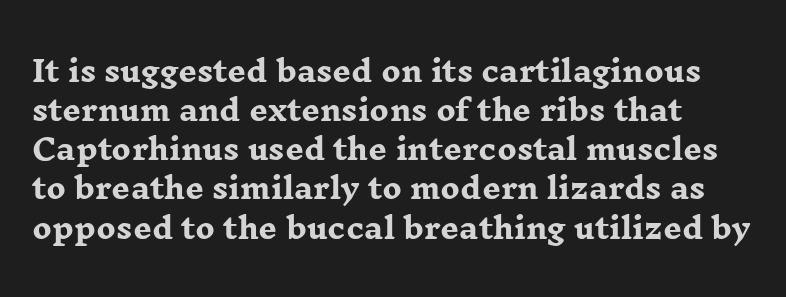
The image shows 29 px heavy, wide serif type, upright; set normal line spacing (1.35x), normal letter spacing, not underlined; low stroke contrast and a medium x-height.
